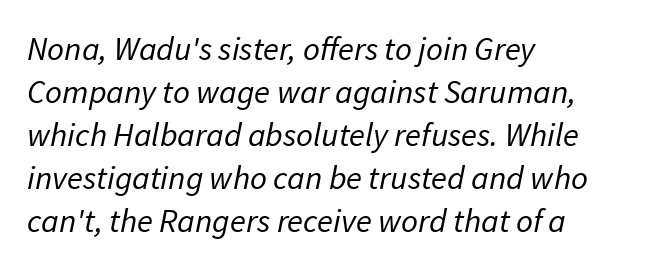
{"serif": "no", "bold": "no", "weight": "regular", "width": "normal", "stroke_contrast": "low", "x_height": "medium", "monospaced": "no", "underline": "no", "align": "left", "line_spacing": "normal", "line_spacing_ratio": 1.3, "letter_spacing": "normal", "letter_spacing_em": 0.0, "glyph_px": 33}
